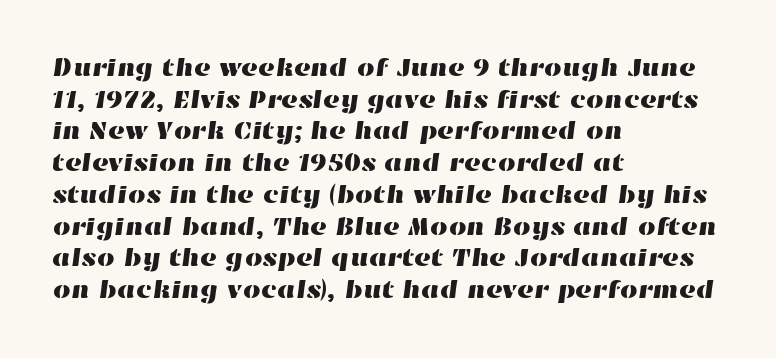
The ragged edge is on the right, which tells us the setting is flush left. Bare-footed words on every line. Regarding leading, the lines here are spaced in the standard way. Honestly, the letter spacing is just normal — you wouldn't notice it.
